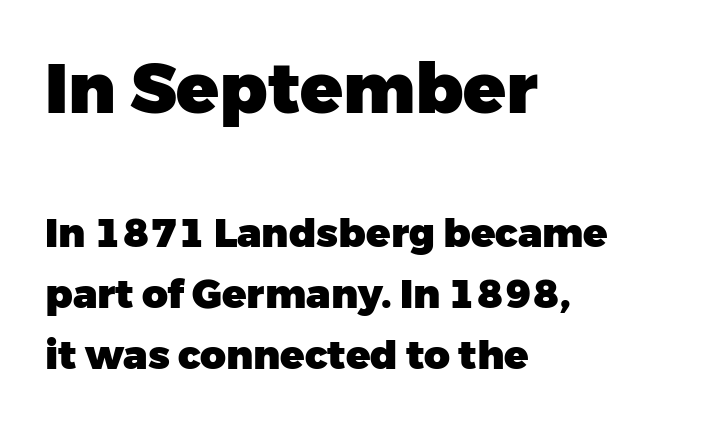
The image shows 70 px heavy sans-serif type, upright; set left-aligned, normal line spacing (1.53x), normal letter spacing, not underlined; the first (top) block is 1.75x larger; low stroke contrast and a medium x-height.
